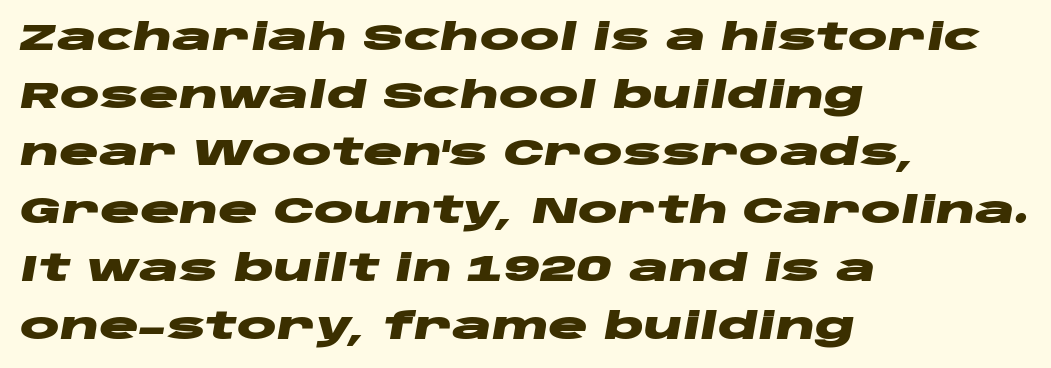
Q: Is the text bold? A: Yes.
Q: Is the text italic (slanted)? A: Yes, it leans right by about 10 degrees.
Q: Is the text underlined? A: No.
Q: How is the paragraph aligned? A: Left-aligned.
Q: Is the spacing between letters normal or unusually wide? A: Normal.
Q: Is the spacing between lines tight, normal or loose? A: Normal.
Q: Width (condensed, normal, or wide)? A: Wide.
Q: Stroke contrast? A: Low.
Q: x-height? A: Large.
Q: Monospaced? A: No.
